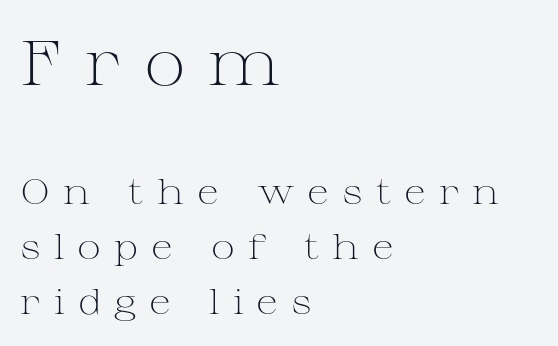
Honestly, the letter spacing is so wide it's the main thing you notice. Vertical spacing — default. Do the characters align in a grid? No, the font is proportional. This rendering uses left alignment, leaving the right contour irregular.
